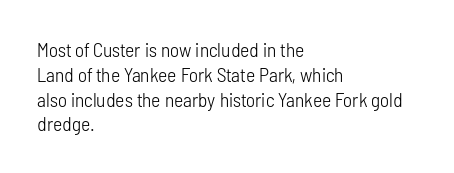
Each stroke keeps to a modest, everyday thickness or less. The type is set solid horizontally, with unmodified tracking. Italic: no, the glyphs are upright roman. In CSS terms this would be text-align: left.
